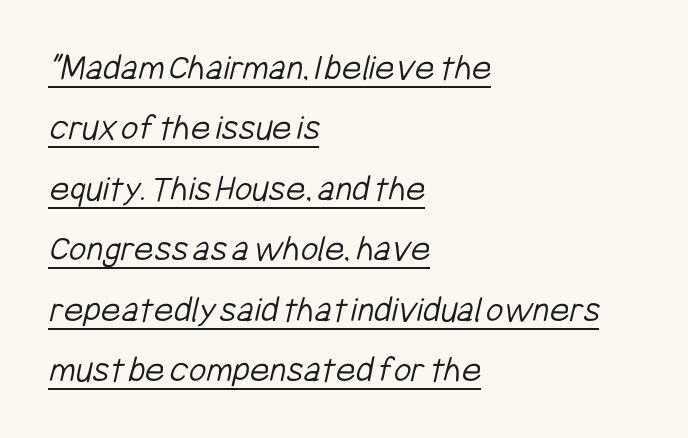
Visually the block forms a straight wall on the left and a jagged coastline on the right. The typesetting does not lean heavy: it is not bold. The space between consecutive lines is moderate. A typesetter would call this zero additional tracking. Is there an underline? Yes — a line sits under the letters.
